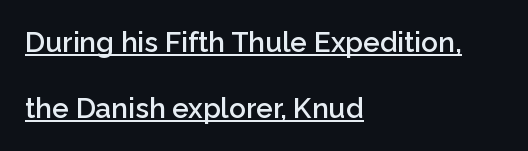
Posture: vertical. Note the varied advance widths — an 'i' is clearly narrower than an 'm'. The space between consecutive lines is lavish. The paragraph has a hard left edge and a soft right edge.
